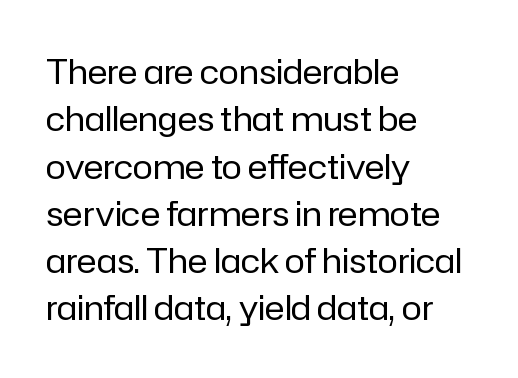
The image shows 34 px regular-weight sans-serif type, upright; set left-aligned, normal line spacing (1.39x), normal letter spacing, not underlined; low stroke contrast and a medium x-height.
